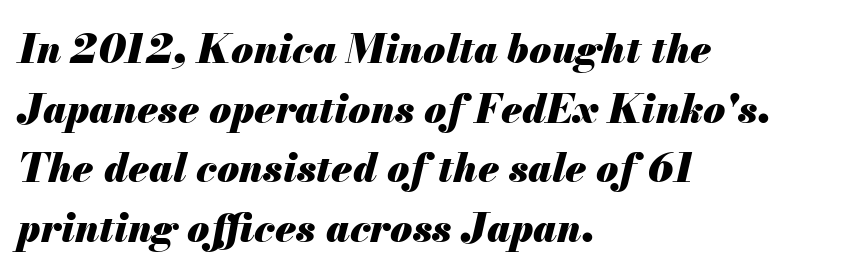
Spacing between characters is what you'd get straight out of the box. A dark, heavy texture on the line: the type is bold. The rendering applies a slant to the glyphs. Compared with a centered layout, this one pins lines to the left instead. Clear beneath every line of the passage. Spacing verdict: proportional, widths tailored to each character.
